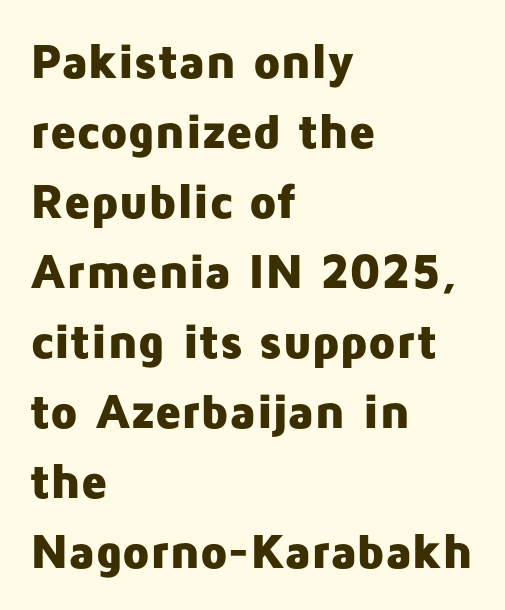
{"serif": "no", "italic": "no", "bold": "yes", "weight": "heavy", "width": "normal", "stroke_contrast": "low", "x_height": "medium", "monospaced": "no", "underline": "no", "align": "left", "line_spacing": "normal", "line_spacing_ratio": 1.43, "letter_spacing": "normal", "letter_spacing_em": 0.0, "glyph_px": 49}
